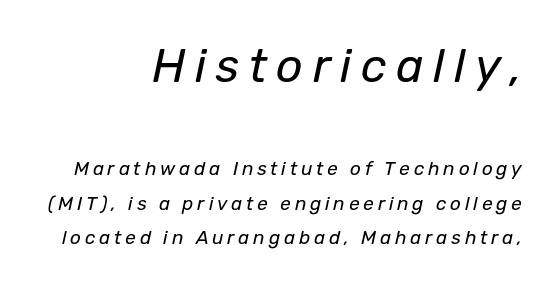
Underline: absent. The tracking reads as deliberately expanded to a designer's eye. Caption: face not bold, strokes unweighted. These lines are rendered in a variable-pitch font. Is the type slanted? Yes — the strokes lean at a clear angle. The passage is arranged like a letterhead date or caption credit — flush right.
